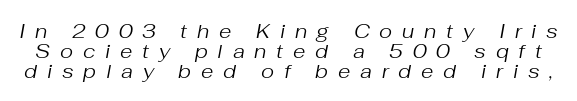
This rendering widens character spacing well past its baseline value. The letters look calm and open, with moderate or lighter stems. This sample trades vertical openness for compactness between lines. Style check: oblique.
